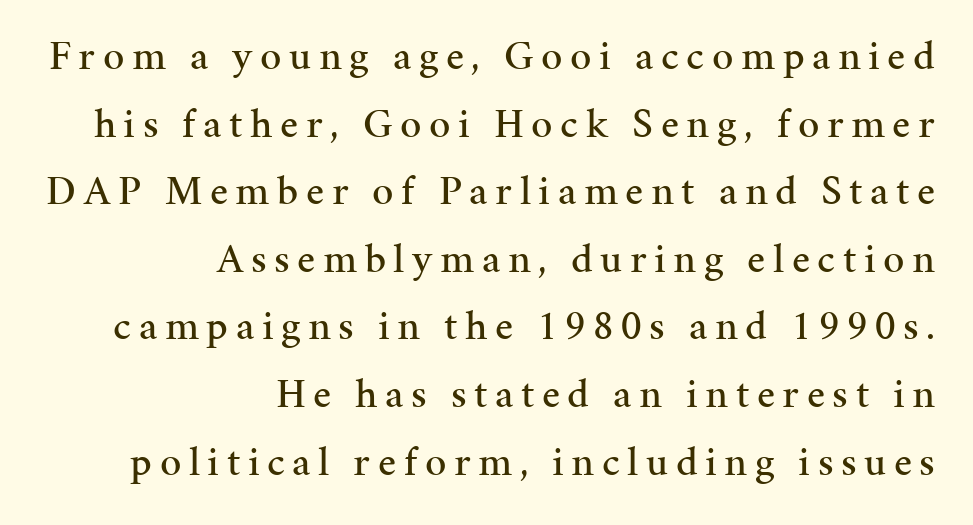
Check the space under the baseline: it is left empty. The rag falls on the left side of this text block. Is there any slant? The stems are plumb. Quick note: interline space is typical.
